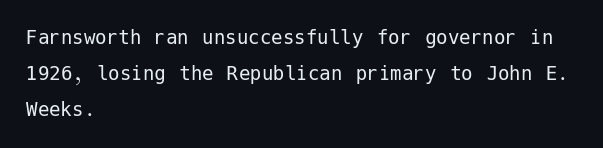
Q: Is the text bold? A: No.
Q: Is the text italic (slanted)? A: No, it is upright.
Q: Is the text underlined? A: No.
Q: How is the paragraph aligned? A: Left-aligned.
Q: Is the spacing between letters normal or unusually wide? A: Normal.
Q: Is the spacing between lines tight, normal or loose? A: Normal.
